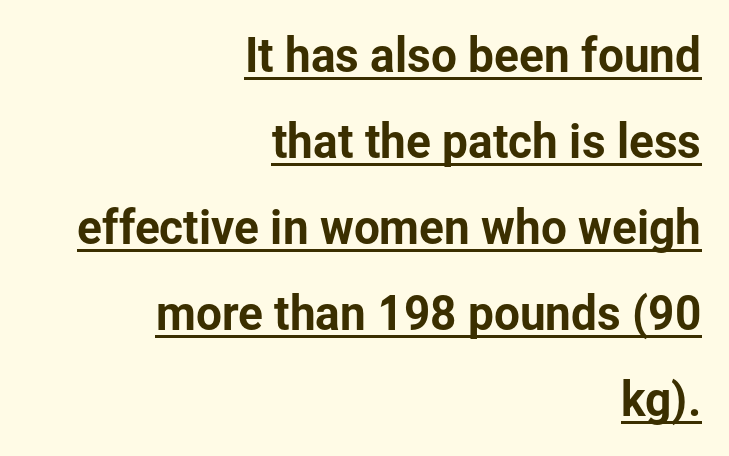
What stands out about the letter spacing? Nothing — it is the standard amount. Classification — sans serif. Compared with undecorated copy, this sample adds a rule below the words. In terms of posture, this sample is upright. Looks like regular typesetting: each glyph gets only the width it needs. Leftover space on each line is placed entirely before the opening word.
